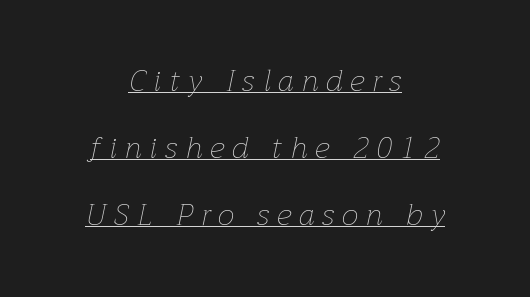
{"italic": "yes", "lean": "right", "slant_degrees": 12, "bold": "no", "weight": "thin", "width": "normal", "stroke_contrast": "low", "x_height": "medium", "monospaced": "no", "underline": "yes", "align": "center", "line_spacing": "loose", "line_spacing_ratio": 2.23, "letter_spacing": "wide", "letter_spacing_em": 0.27, "glyph_px": 30}
